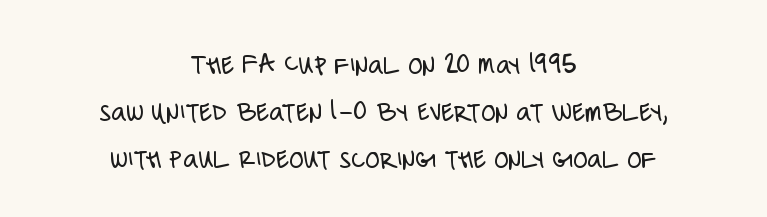
This rendering leaves character spacing at its baseline value. The typography opts for an upright posture over an oblique one. The passage shown is not bold in any degree. This rendering employs a face without finishing strokes, i.e., a sans-serif. Each letter keeps its own natural width here, so spacing adapts to shape.
